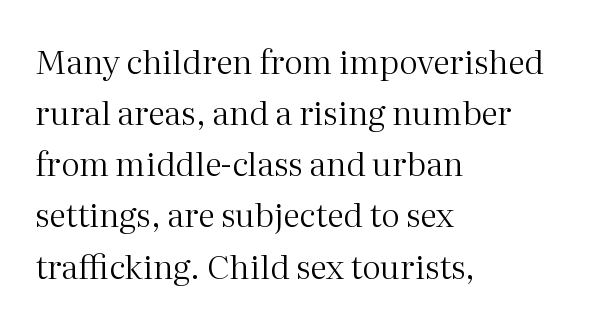
Q: Is the text bold? A: No.
Q: Is the text italic (slanted)? A: No, it is upright.
Q: Is the typeface a serif or a sans-serif typeface? A: Serif.
Q: Is the text underlined? A: No.
Q: How is the paragraph aligned? A: Left-aligned.
Q: Is the spacing between letters normal or unusually wide? A: Normal.
Q: Is the spacing between lines tight, normal or loose? A: Normal.
Q: Width (condensed, normal, or wide)? A: Normal.
Q: Stroke contrast? A: Medium.
Q: x-height? A: Medium.
Q: Monospaced? A: No.
